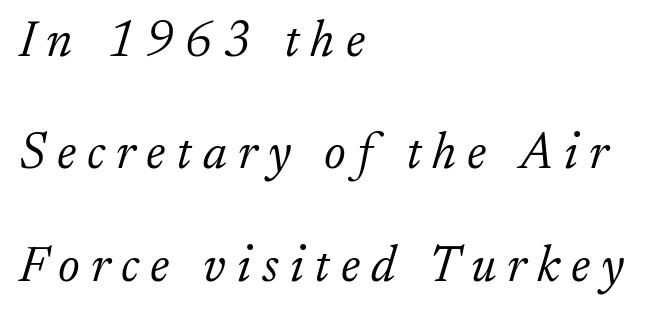
Q: Is the text bold? A: No.
Q: Is the text italic (slanted)? A: Yes, it leans right by about 17 degrees.
Q: Is the typeface a serif or a sans-serif typeface? A: Serif.
Q: Is the text underlined? A: No.
Q: How is the paragraph aligned? A: Left-aligned.
Q: Is the spacing between letters normal or unusually wide? A: Unusually wide.
Q: Is the spacing between lines tight, normal or loose? A: Loose.
Q: Width (condensed, normal, or wide)? A: Normal.
Q: Stroke contrast? A: Low.
Q: x-height? A: Small.
Q: Monospaced? A: No.
